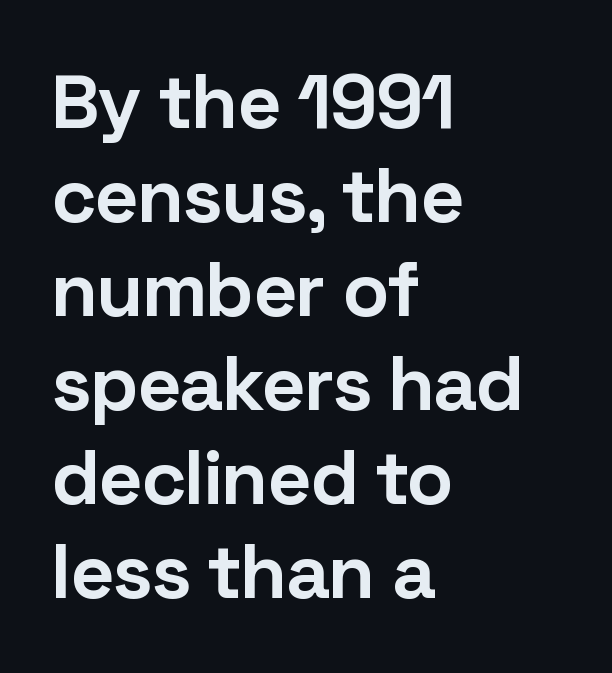
{"serif": "no", "italic": "no", "bold": "yes", "weight": "bold", "width": "normal", "stroke_contrast": "low", "x_height": "medium", "monospaced": "no", "underline": "no", "align": "left", "line_spacing_ratio": 1.22, "letter_spacing": "normal", "letter_spacing_em": 0.0, "glyph_px": 77}
